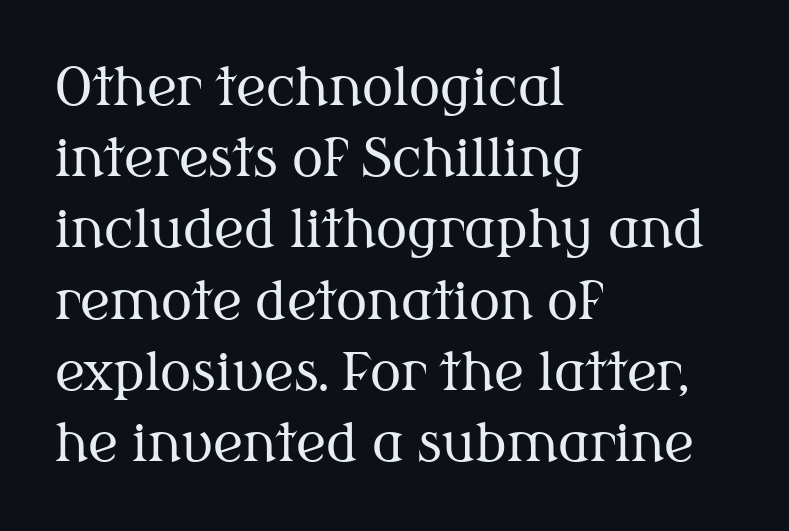
The typeface has the unassuming heft of standard copy or less. The passage shown is typed in a proportional face where columns would drift. Serif or sans? Serif — the stroke terminals have little feet. The space directly below the letters is spotless. This sample uses an upright cut, with every glyph sitting square on the baseline. Visually the block forms a straight wall on the left and a jagged coastline on the right.
